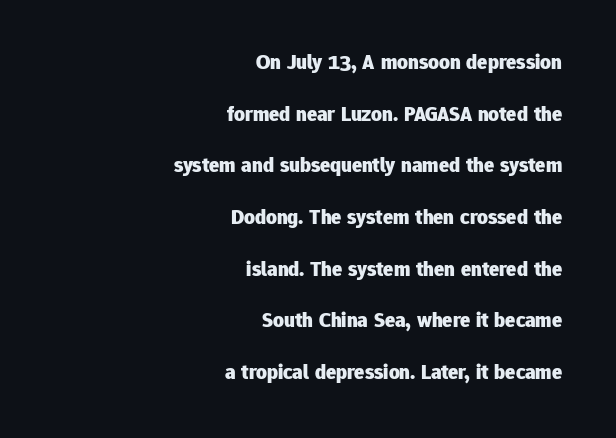
Here the glyphs are tracked normally, forming tight word shapes. This sample trades compactness for vertical openness between lines. The typography opts for an upright posture over an oblique one. The words here are not underlined.
